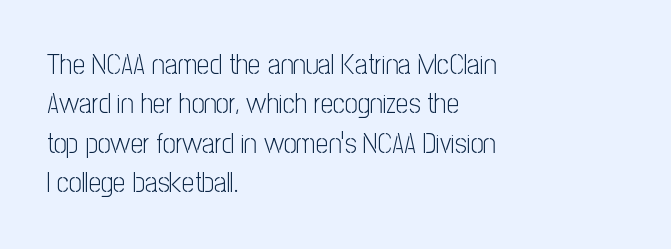
Bold? No — there's no thickening of the strokes. This is the regular roman posture of the typeface. A typesetter would call this zero additional tracking. Quick note: underline off. Line beginnings align vertically; line endings do not.
